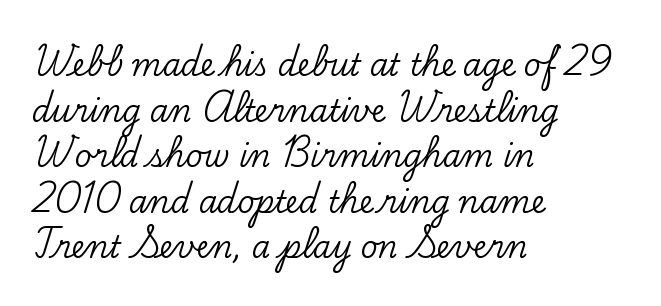
Q: Is the text italic (slanted)? A: Yes.
Q: Is the typeface a serif or a sans-serif typeface? A: Serif.
Q: Is the text underlined? A: No.
Q: How is the paragraph aligned? A: Left-aligned.
Q: Is the spacing between letters normal or unusually wide? A: Normal.
Q: Is the spacing between lines tight, normal or loose? A: Normal.
Q: Width (condensed, normal, or wide)? A: Normal.
Q: Stroke contrast? A: Low.
Q: x-height? A: Small.
Q: Monospaced? A: No.
